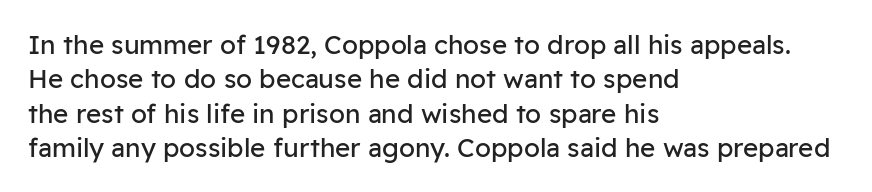
Leftover space on each line is placed entirely after the last word. Notice how the stems are strictly vertical — no italics here. The rendering uses a moderate line-height, typical for paragraphs. Underlining? Definitely not there. A light-to-regular cut is what we see here.
